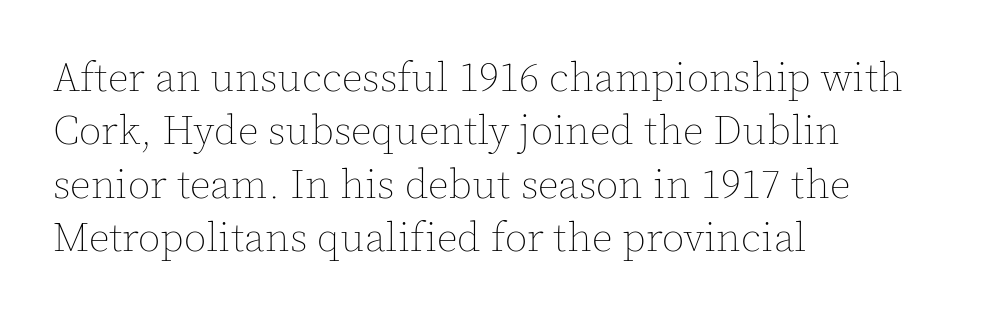
Line beginnings align vertically; line endings do not. The vertical gap from one line to the next is medium. The typography opts for an upright posture over an oblique one. Short note: letters normally spaced.
